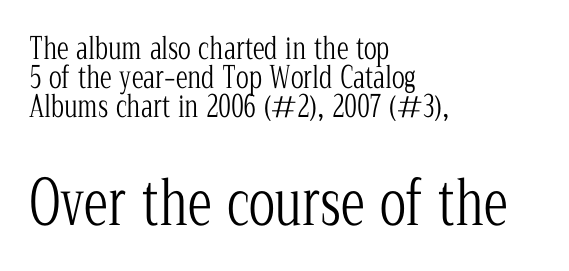
Vertical spacing — tight. Short note: letters normally spaced. This is roman type, the default non-slanted kind. Has an underline been added? It has not.
